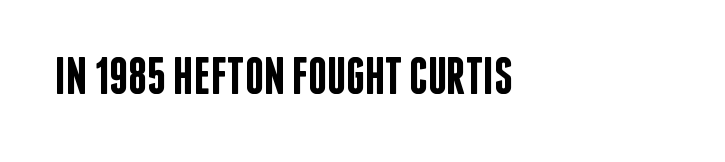
Serif or sans? Sans — the stroke terminals are bare. Compared with a centered layout, this one pins lines to the left instead. The foot of each line stays bare and open. The letters sit at their default tracking, neither squeezed nor spread. Notice the strokes are somewhat thickened but not fully heavy: this is a semibold. Is this a fixed-width face? No — the glyphs have proportional, varying widths.
